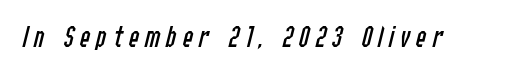
This is oblique type, the kind used for emphasis or titles. Here the designer chose a conventional face with non-uniform glyph widths. Weight: regular or lighter. Clear beneath every line of the passage.
